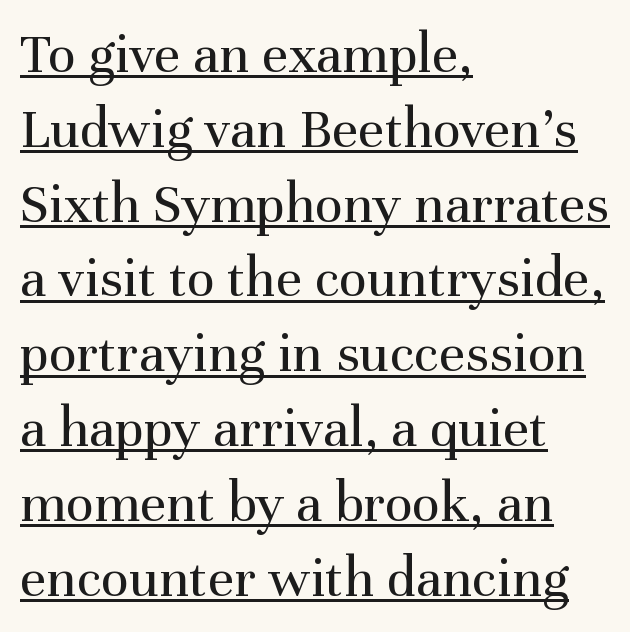
{"serif": "yes", "italic": "no", "bold": "no", "weight": "regular", "width": "normal", "stroke_contrast": "medium", "x_height": "medium", "monospaced": "no", "underline": "yes", "align": "left", "line_spacing": "normal", "line_spacing_ratio": 1.29, "letter_spacing": "normal", "letter_spacing_em": 0.0, "glyph_px": 58}
